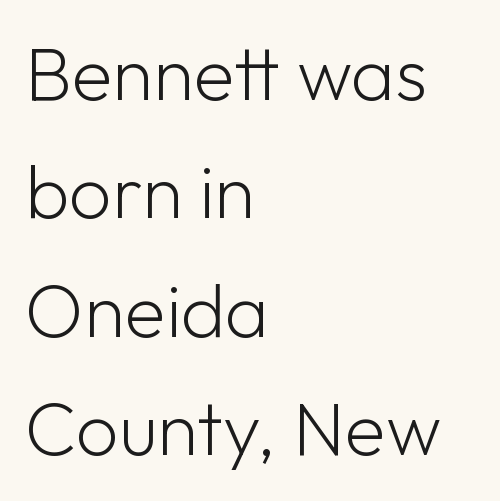
Q: Is the text bold? A: No.
Q: Is the text italic (slanted)? A: No, it is upright.
Q: Is the typeface a serif or a sans-serif typeface? A: Sans-serif.
Q: Is the text underlined? A: No.
Q: How is the paragraph aligned? A: Left-aligned.
Q: Is the spacing between letters normal or unusually wide? A: Normal.
Q: Is the spacing between lines tight, normal or loose? A: Normal.
Q: Width (condensed, normal, or wide)? A: Normal.
Q: Stroke contrast? A: Low.
Q: x-height? A: Medium.
Q: Monospaced? A: No.
